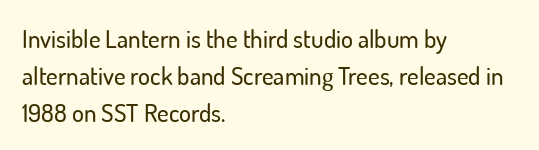
Q: Is the text italic (slanted)? A: No, it is upright.
Q: Is the text underlined? A: No.
Q: How is the paragraph aligned? A: Left-aligned.
Q: Is the spacing between letters normal or unusually wide? A: Normal.
Q: Is the spacing between lines tight, normal or loose? A: Normal.
